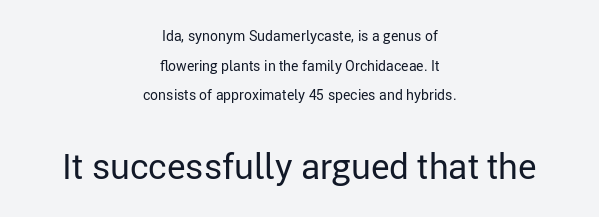
Is the lower block the larger one? Yes — the lower block carries the bigger type. Beneath every word, the page is bare. Between one letter and the next there's only the usual sliver of space. No feet cap the strokes, marking this as sans-serif type. Nothing heavy about these letters — not bold at all. The compositor balanced each line on the midline.
